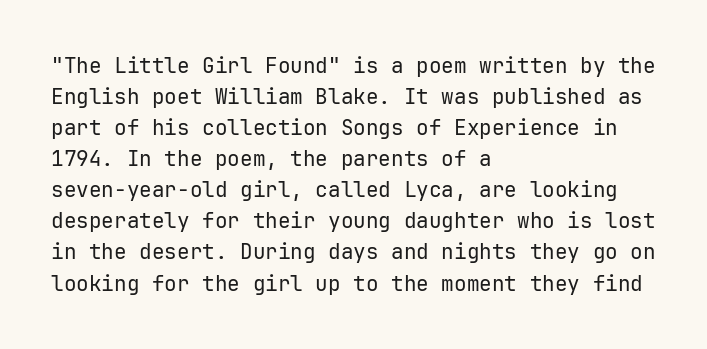
No chunkiness to these letters — they're not bold. The area under the type is left untouched. This rendering uses left alignment, leaving the right contour irregular. The font's upright variant was chosen for this text. Compared with typical body copy, the letter spacing here is the same.
